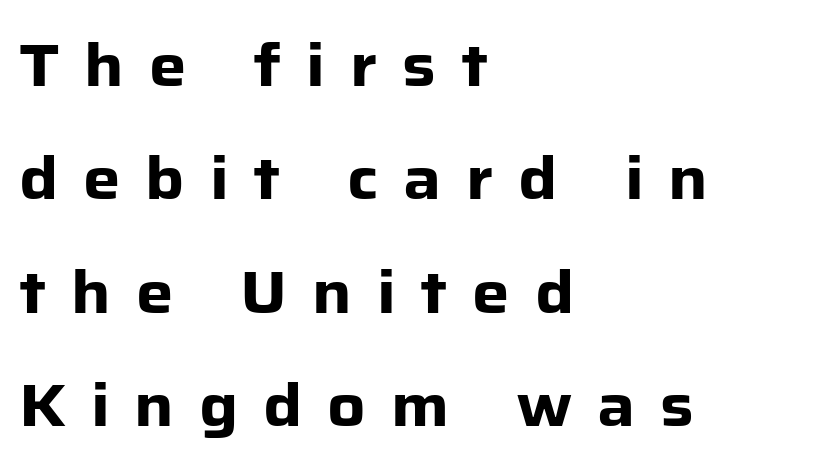
Q: Is the text bold? A: Yes.
Q: Is the text italic (slanted)? A: No, it is upright.
Q: Is the typeface a serif or a sans-serif typeface? A: Sans-serif.
Q: Is the text underlined? A: No.
Q: How is the paragraph aligned? A: Left-aligned.
Q: Is the spacing between letters normal or unusually wide? A: Unusually wide.
Q: Is the spacing between lines tight, normal or loose? A: Loose.
Q: Width (condensed, normal, or wide)? A: Normal.
Q: Stroke contrast? A: Low.
Q: x-height? A: Medium.
Q: Monospaced? A: No.
